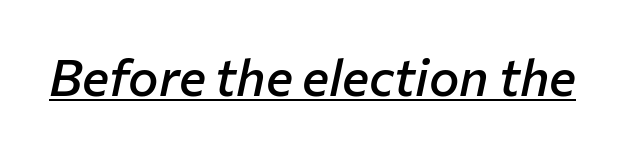
Compared with undecorated copy, this sample adds a rule below the words. The axis of the letterforms is tilted away from vertical. No extra tracking has been applied to these lines. What weight is shown? A semibold, between regular and bold. Proportional: the letters do not fall into vertical columns.
